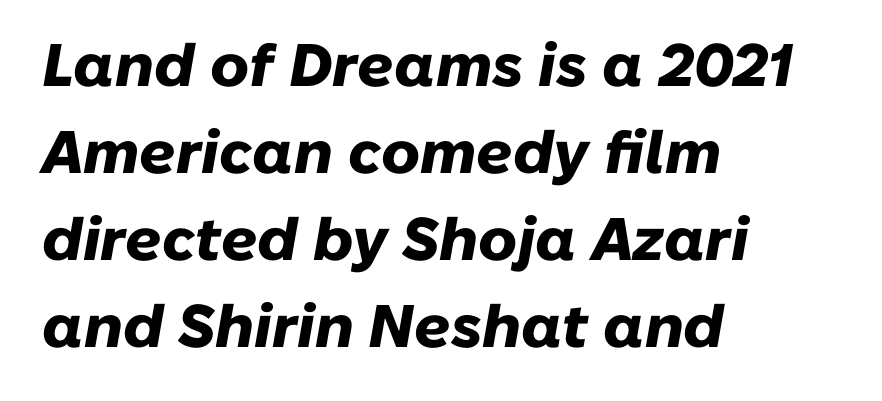
Unmarked baselines from the first word to the last. The rendering uses natural spacing where letterforms have individual widths. No extra tracking has been applied to these lines. Line starts are locked; line ends wander.
